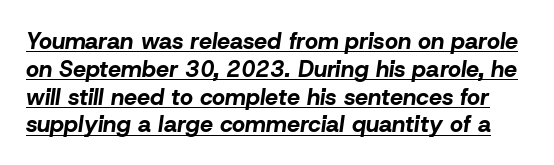
The image shows 23 px bold type, italic (leaning right); set line spacing 1.21x, normal letter spacing, underlined.
